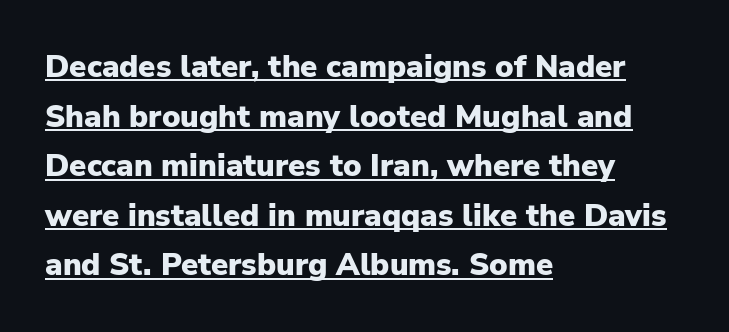
{"serif": "no", "italic": "no", "bold": "yes", "weight": "heavy", "width": "normal", "stroke_contrast": "low", "x_height": "medium", "monospaced": "no", "underline": "yes", "align": "left", "line_spacing": "normal", "line_spacing_ratio": 1.6, "letter_spacing": "normal", "letter_spacing_em": 0.0, "glyph_px": 31}
